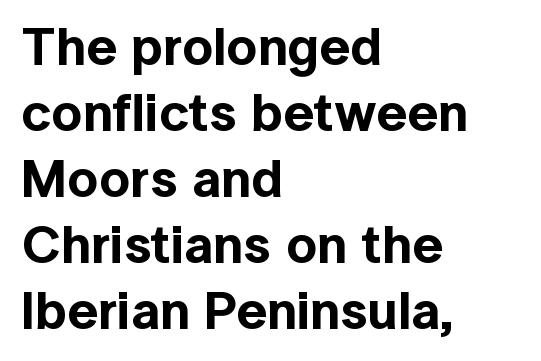
Q: Is the text italic (slanted)? A: No, it is upright.
Q: Is the typeface a serif or a sans-serif typeface? A: Sans-serif.
Q: Is the text underlined? A: No.
Q: How is the paragraph aligned? A: Left-aligned.
Q: Is the spacing between letters normal or unusually wide? A: Normal.
Q: Width (condensed, normal, or wide)? A: Normal.
Q: x-height? A: Medium.
Q: Monospaced? A: No.
